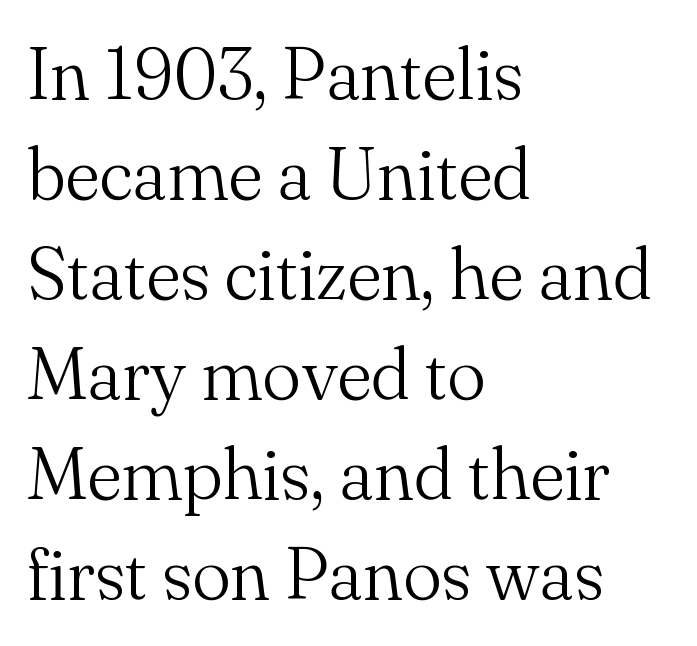
The image shows 73 px light serif type, upright; set left-aligned, normal line spacing (1.37x), normal letter spacing, not underlined; medium stroke contrast and a small x-height.
